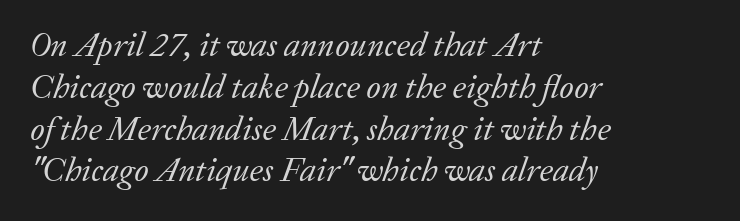
{"serif": "yes", "italic": "yes", "lean": "right", "slant_degrees": 20, "bold": "no", "weight": "regular", "width": "normal", "stroke_contrast": "low", "x_height": "medium", "monospaced": "no", "underline": "no", "align": "left", "line_spacing_ratio": 1.23, "letter_spacing": "normal", "letter_spacing_em": 0.0, "glyph_px": 34}
